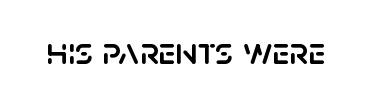
Q: Is the text italic (slanted)? A: No, it is upright.
Q: Is the typeface a serif or a sans-serif typeface? A: Sans-serif.
Q: Is the text underlined? A: No.
Q: Is the spacing between letters normal or unusually wide? A: Normal.
Q: Width (condensed, normal, or wide)? A: Normal.
Q: Stroke contrast? A: Low.
Q: x-height? A: Large.
Q: Monospaced? A: No.
